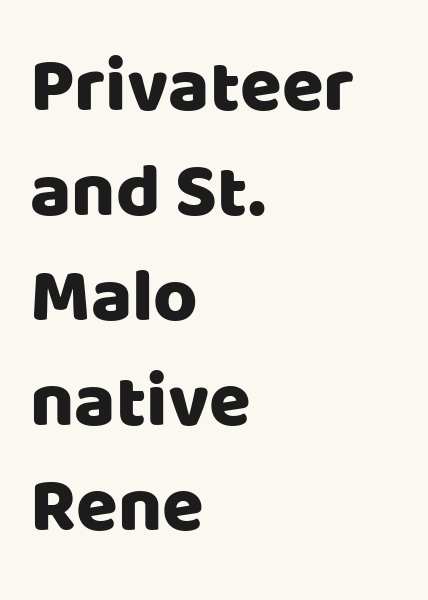
Character widths vary here, with narrow letters taking less room than wide ones. The baseline area is clear. This rendering leaves character spacing at its baseline value. What kind of face is this? One without serifs — a sans.
